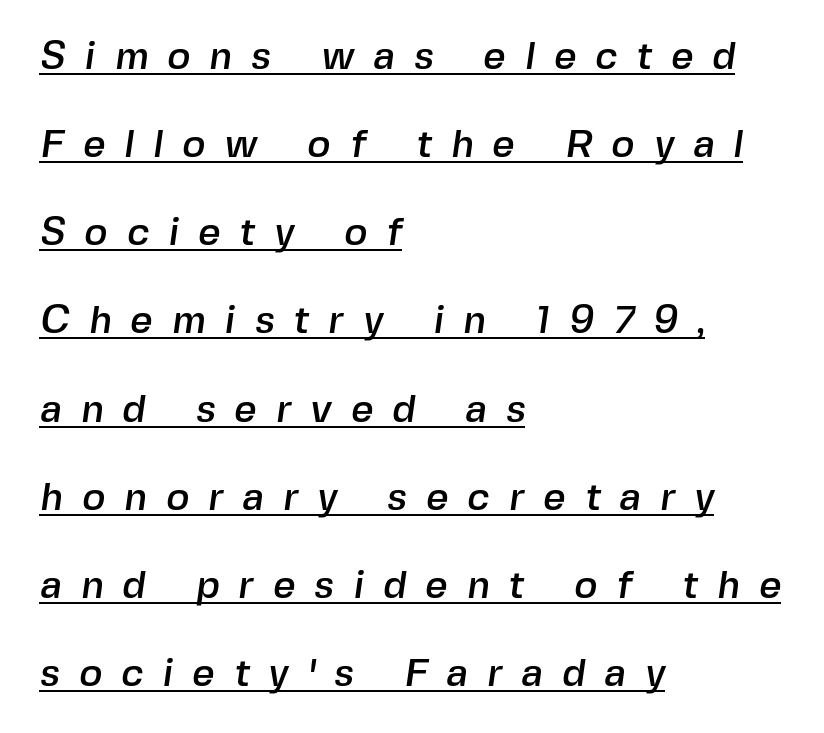
Q: Is the typeface a serif or a sans-serif typeface? A: Sans-serif.
Q: Is the text underlined? A: Yes.
Q: How is the paragraph aligned? A: Left-aligned.
Q: Is the spacing between letters normal or unusually wide? A: Unusually wide.
Q: Is the spacing between lines tight, normal or loose? A: Loose.
Q: Width (condensed, normal, or wide)? A: Normal.
Q: x-height? A: Medium.
Q: Monospaced? A: No.
